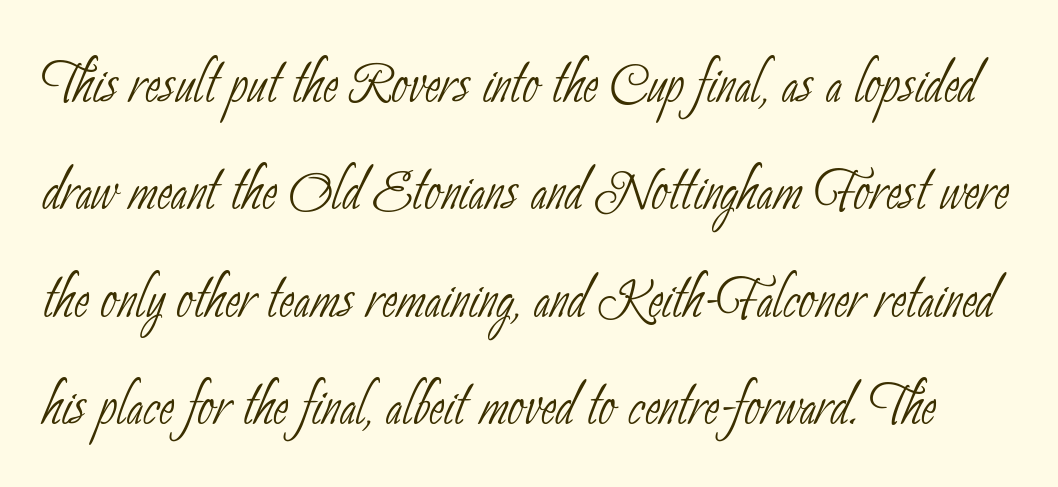
Glyph-to-glyph distance matches everyday printed text. Type without underlining. Think of a printed novel: that variable character pitch is what you see here. The characters display no serif detailing; their extremities are plain. Vertical spacing — default. No extra ink here — the face is not bold.
